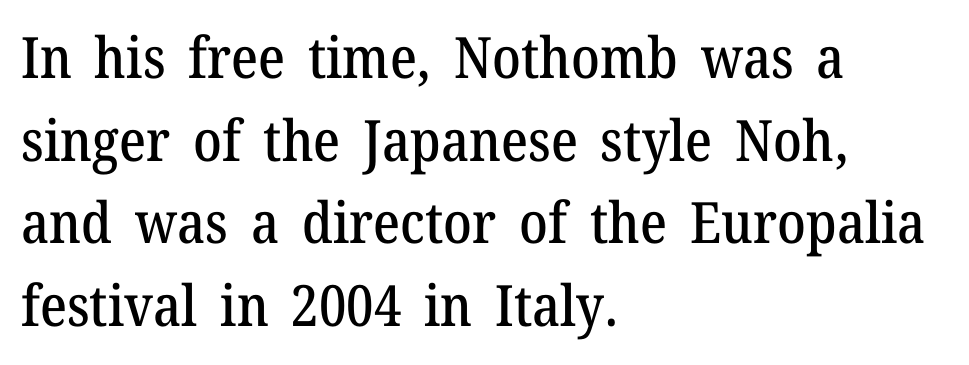
{"serif": "yes", "italic": "no", "width": "normal", "stroke_contrast": "medium", "x_height": "medium", "monospaced": "no", "underline": "no", "align": "left", "line_spacing": "normal", "line_spacing_ratio": 1.45, "letter_spacing": "normal", "letter_spacing_em": 0.0, "glyph_px": 57}
